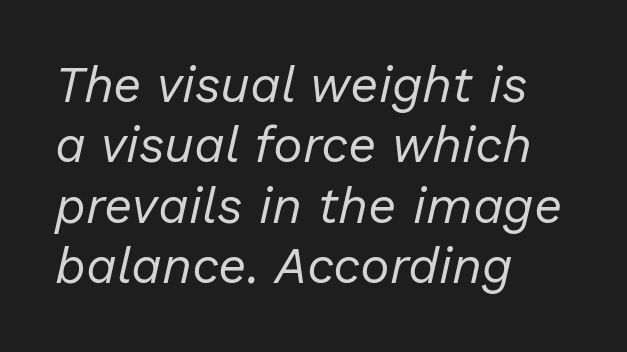
Q: Is the text bold? A: No.
Q: Is the text italic (slanted)? A: Yes, it leans right by about 13 degrees.
Q: Is the text underlined? A: No.
Q: How is the paragraph aligned? A: Left-aligned.
Q: Is the spacing between letters normal or unusually wide? A: Normal.
Q: Width (condensed, normal, or wide)? A: Normal.
Q: Stroke contrast? A: Low.
Q: x-height? A: Medium.
Q: Monospaced? A: No.
